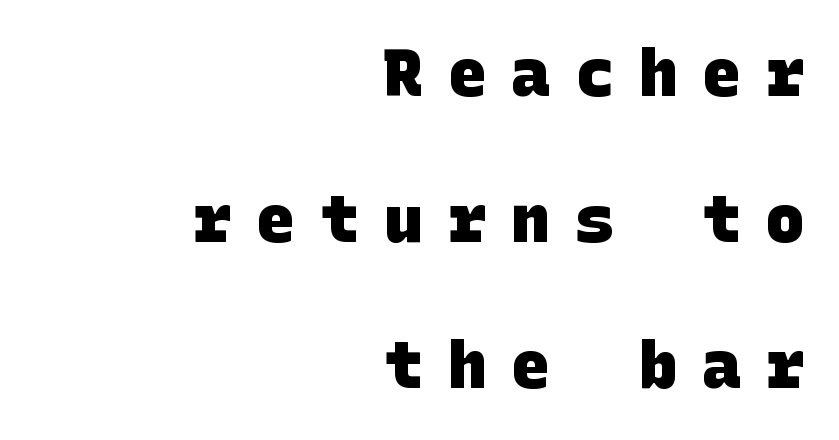
The image shows 65 px heavy sans-serif type; set right-aligned, loose line spacing (2.25x), unusually wide letter spacing (+0.38 em), not underlined; low stroke contrast and a large x-height.
